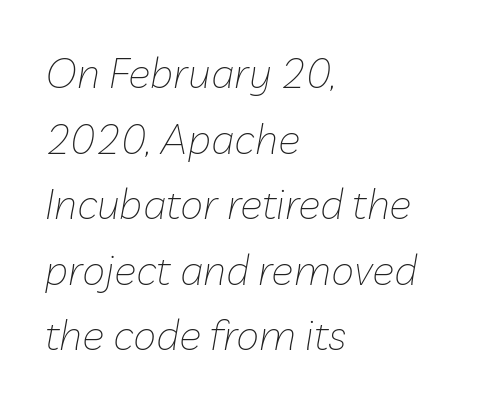
{"italic": "yes", "lean": "right", "slant_degrees": 10, "bold": "no", "weight": "thin", "width": "normal", "stroke_contrast": "low", "x_height": "medium", "monospaced": "no", "underline": "no", "align": "left", "line_spacing": "normal", "line_spacing_ratio": 1.56, "letter_spacing": "normal", "letter_spacing_em": 0.0, "glyph_px": 42}
